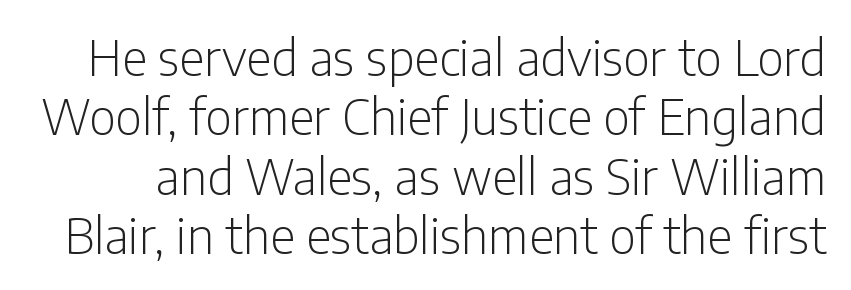
The image shows 49 px light, condensed sans-serif type, upright; set line spacing 1.21x, normal letter spacing, not underlined; low stroke contrast and a medium x-height.
